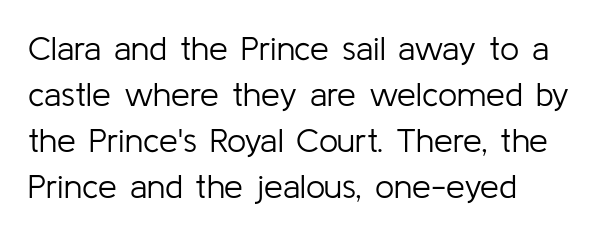
The image shows 34 px light sans-serif type, upright; set left-aligned, normal line spacing (1.35x), normal letter spacing, not underlined; low stroke contrast and a medium x-height.
